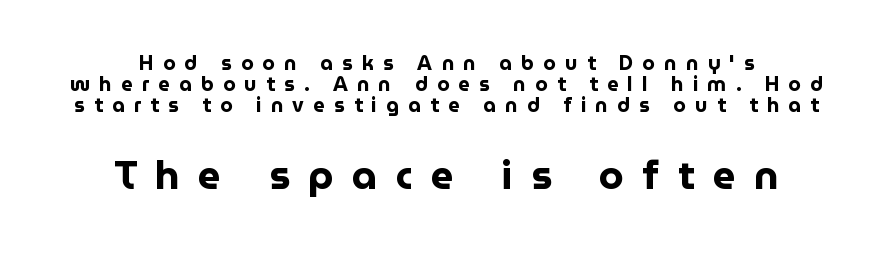
Q: Is the text bold? A: Yes.
Q: Is the text italic (slanted)? A: No, it is upright.
Q: Is the typeface a serif or a sans-serif typeface? A: Sans-serif.
Q: Is the text underlined? A: No.
Q: How is the paragraph aligned? A: Centered.
Q: Is the spacing between letters normal or unusually wide? A: Unusually wide.
Q: Is the spacing between lines tight, normal or loose? A: Tight.
Q: Which block of text is set in a larger size, the first (top) or the second (bottom)? A: The second (bottom) one.
Q: Width (condensed, normal, or wide)? A: Normal.
Q: Stroke contrast? A: Low.
Q: x-height? A: Medium.
Q: Monospaced? A: No.
